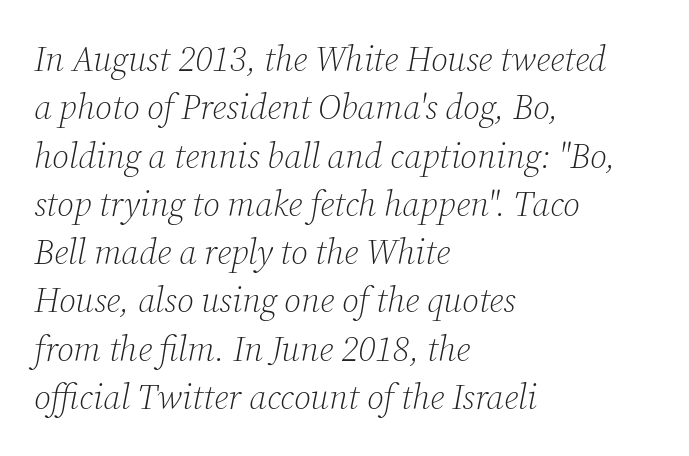
{"serif": "yes", "italic": "yes", "lean": "right", "slant_degrees": 12, "bold": "no", "weight": "light", "width": "normal", "stroke_contrast": "low", "x_height": "medium", "monospaced": "no", "underline": "no", "align": "left", "line_spacing": "normal", "line_spacing_ratio": 1.38, "letter_spacing": "normal", "letter_spacing_em": 0.0, "glyph_px": 35}
